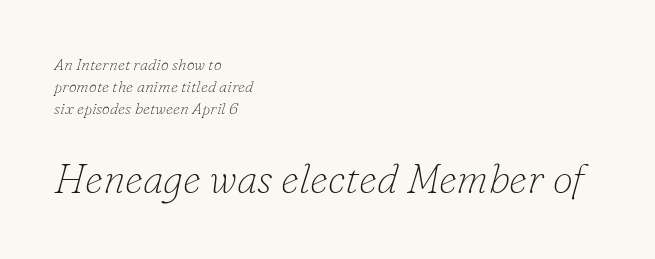
Character size in the trailing block exceeds that of the leading block. Anything drawn beneath the words? Only blank space. Spacing between characters is what you'd get straight out of the box. The letters carry serifs — small finishing strokes at the ends of their stems. These lines are rendered in a variable-pitch font. The typeface has the unassuming heft of standard copy or less.
